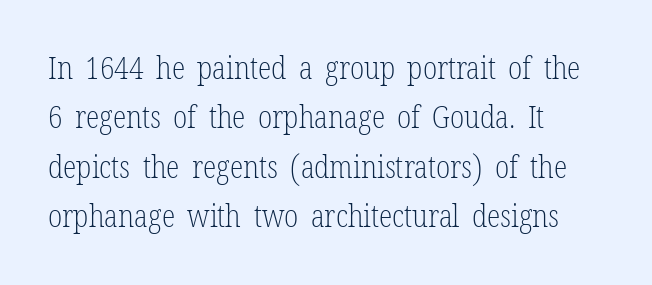
The image shows 31 px light, condensed serif type, upright; set left-aligned, normal line spacing (1.59x), normal letter spacing, not underlined; low stroke contrast and a medium x-height.
